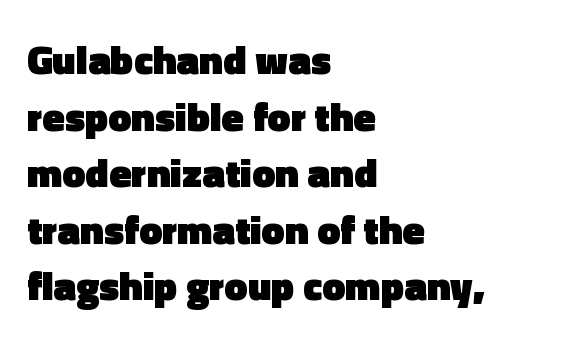
Decoration check: the copy has no underline. Posture: vertical. Left-aligned paragraph, ragged on the right. Serifs: no, the terminals of the letterforms are clean.
